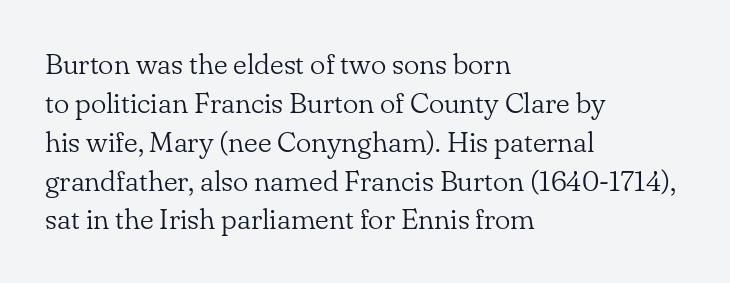
This sample has the flowing, uneven cadence of proportional lettering. Honestly, there is no underline to notice here at all. Words appear dense and cohesive because spacing is normal. Letterform terminals end in serifs throughout the passage. Does the leading feel generous? No, just average.
